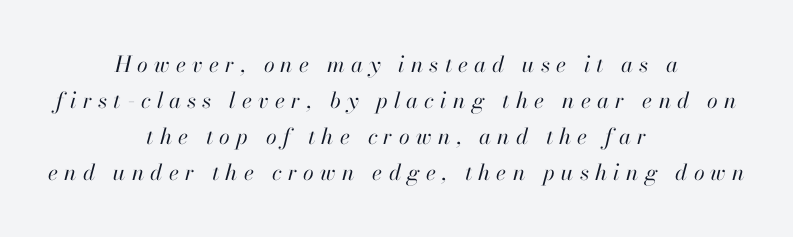
{"italic": "yes", "lean": "right", "slant_degrees": 13, "bold": "no", "underline": "no", "align": "center", "line_spacing": "normal", "line_spacing_ratio": 1.64, "letter_spacing": "wide", "letter_spacing_em": 0.28, "glyph_px": 22}
